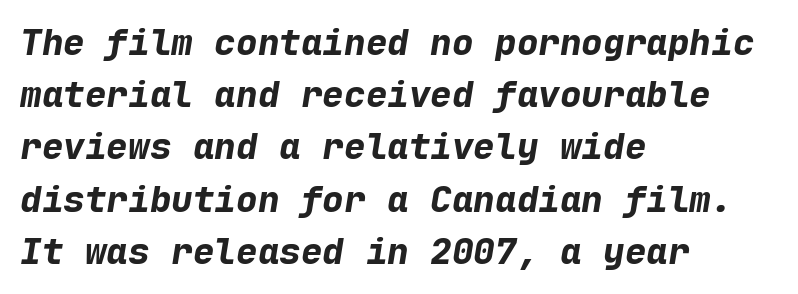
Strokes here are thick enough to call this a true bold. There's an unmistakable incline to the writing here. Regarding leading, the lines here are spaced in the standard way. Is this a fixed-width face? Yes — each glyph sits in an identical cell. Line starts are locked; line ends wander.
